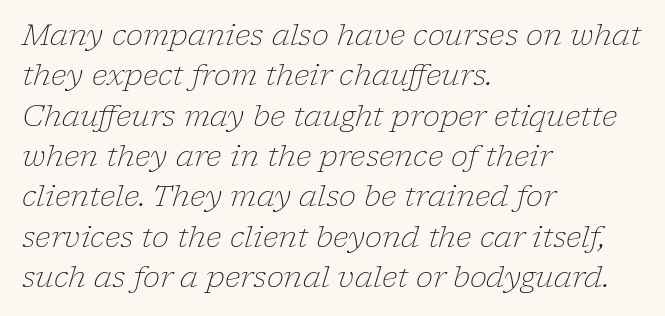
{"serif": "yes", "italic": "yes", "lean": "right", "slant_degrees": 17, "bold": "no", "weight": "light", "width": "normal", "stroke_contrast": "low", "x_height": "medium", "monospaced": "no", "underline": "no", "align": "left", "line_spacing": "normal", "line_spacing_ratio": 1.39, "letter_spacing": "normal", "letter_spacing_em": 0.0, "glyph_px": 29}
